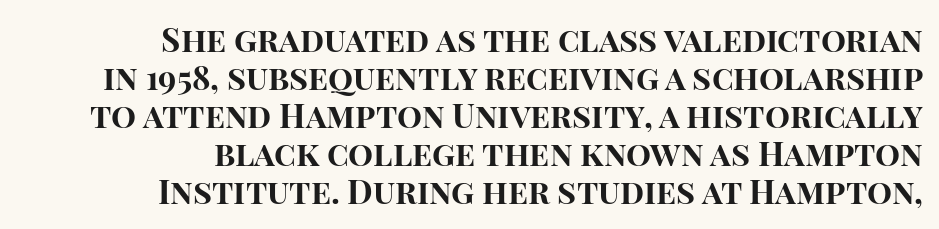
Q: Is the text bold? A: Yes.
Q: Is the text italic (slanted)? A: No, it is upright.
Q: Is the typeface a serif or a sans-serif typeface? A: Sans-serif.
Q: Is the text underlined? A: No.
Q: How is the paragraph aligned? A: Right-aligned.
Q: Is the spacing between letters normal or unusually wide? A: Normal.
Q: Is the spacing between lines tight, normal or loose? A: Tight.
Q: Width (condensed, normal, or wide)? A: Normal.
Q: Stroke contrast? A: High.
Q: x-height? A: Large.
Q: Monospaced? A: No.
